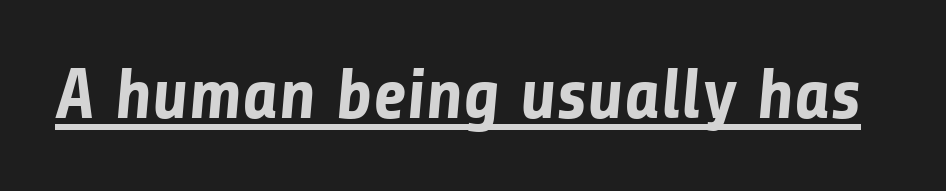
The image shows 71 px bold sans-serif type; set normal letter spacing, underlined; low stroke contrast and a medium x-height.
